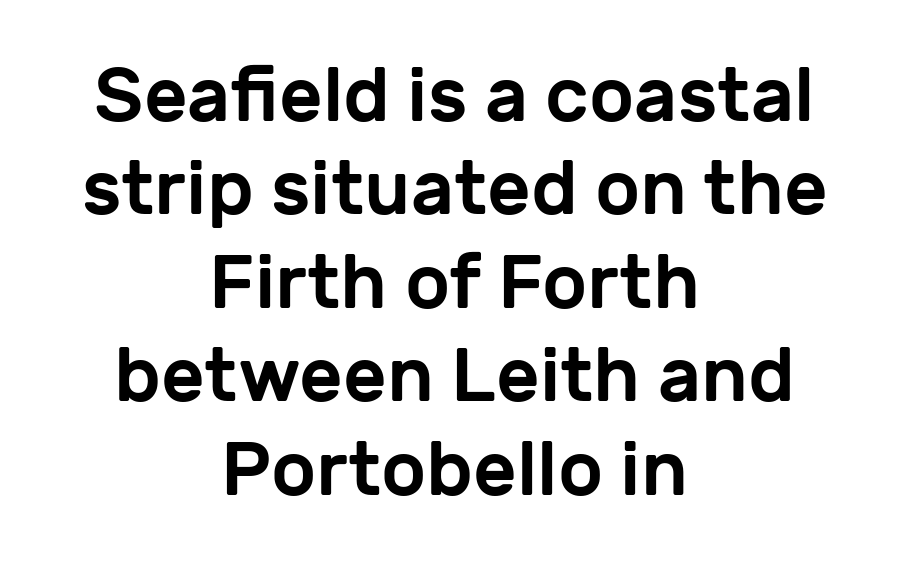
Short and long lines alike share a common midpoint. The letters advance in unequal steps, a hallmark of proportional type. Letterform terminals end flat and unadorned throughout the passage. Observe the ordinary spacing: letters are neighbours, not strangers. If you drew a line through each stem, it would be perfectly vertical. No word sits above an underline.
